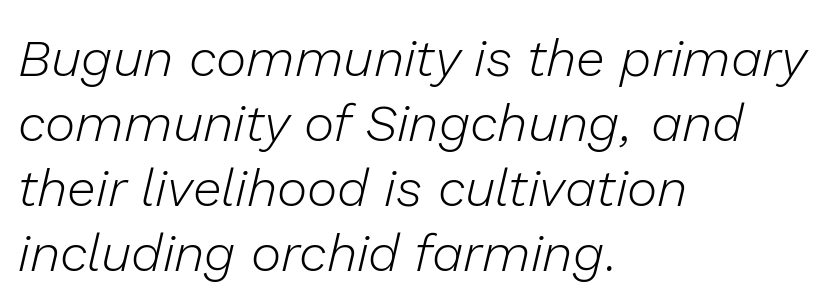
Q: Is the text bold? A: No.
Q: Is the text italic (slanted)? A: Yes, it leans right by about 13 degrees.
Q: Is the text underlined? A: No.
Q: How is the paragraph aligned? A: Left-aligned.
Q: Is the spacing between letters normal or unusually wide? A: Normal.
Q: Is the spacing between lines tight, normal or loose? A: Normal.
Q: Width (condensed, normal, or wide)? A: Normal.
Q: Stroke contrast? A: Low.
Q: x-height? A: Medium.
Q: Monospaced? A: No.
